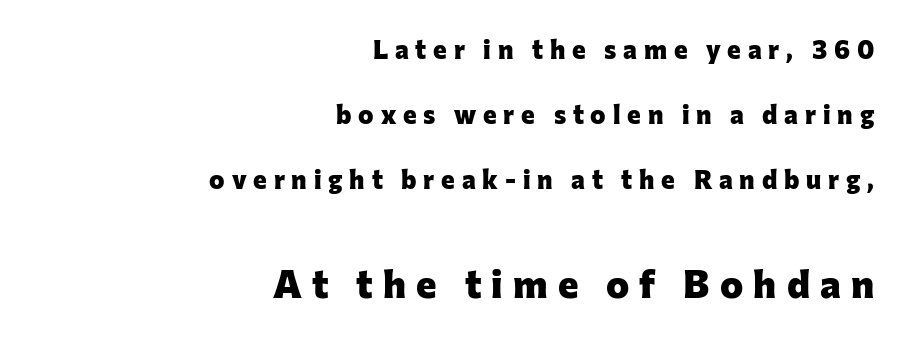
The image shows 39 px heavy sans-serif type, upright; set right-aligned, loose line spacing (2.5x), unusually wide letter spacing (+0.26 em), not underlined; the second (bottom) block is 1.5x larger; low stroke contrast and a medium x-height.
